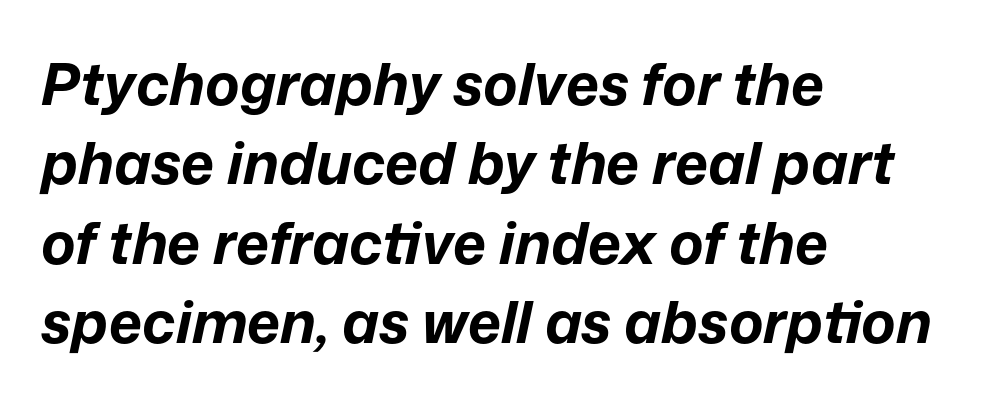
{"italic": "yes", "lean": "right", "slant_degrees": 12, "bold": "yes", "weight": "bold", "width": "normal", "stroke_contrast": "low", "x_height": "medium", "monospaced": "no", "underline": "no", "align": "left", "line_spacing": "normal", "line_spacing_ratio": 1.37, "letter_spacing": "normal", "letter_spacing_em": 0.0, "glyph_px": 58}
